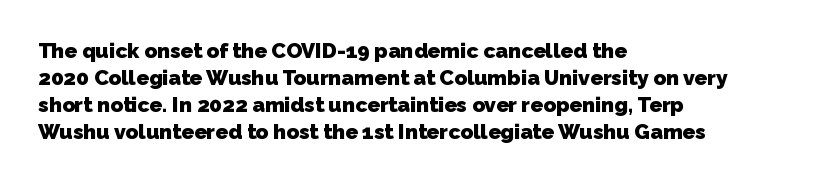
The face used here has the dense, thick strokes of a bold. Typeset ragged right — the left edge is the straight one. Compared with typical paragraphs, the rows here are spaced about the same. Standard letterfit; no display-style spreading of the glyphs. A bare baseline throughout the passage.
